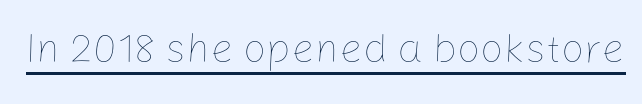
{"italic": "no", "bold": "no", "weight": "thin", "width": "normal", "stroke_contrast": "low", "x_height": "medium", "monospaced": "no", "underline": "yes", "letter_spacing": "normal", "letter_spacing_em": 0.0, "glyph_px": 41}
